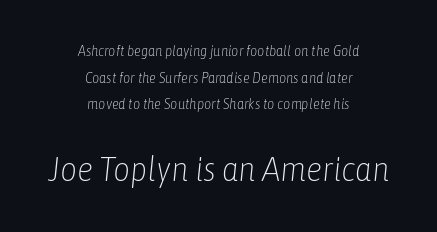
{"italic": "yes", "lean": "right", "slant_degrees": 6, "bold": "no", "weight": "light", "width": "condensed", "stroke_contrast": "low", "x_height": "medium", "monospaced": "no", "underline": "no", "align": "center", "line_spacing": "loose", "line_spacing_ratio": 1.91, "letter_spacing": "normal", "letter_spacing_em": 0.0, "larger_block": "second", "size_ratio": 2.36, "glyph_px": 33}
